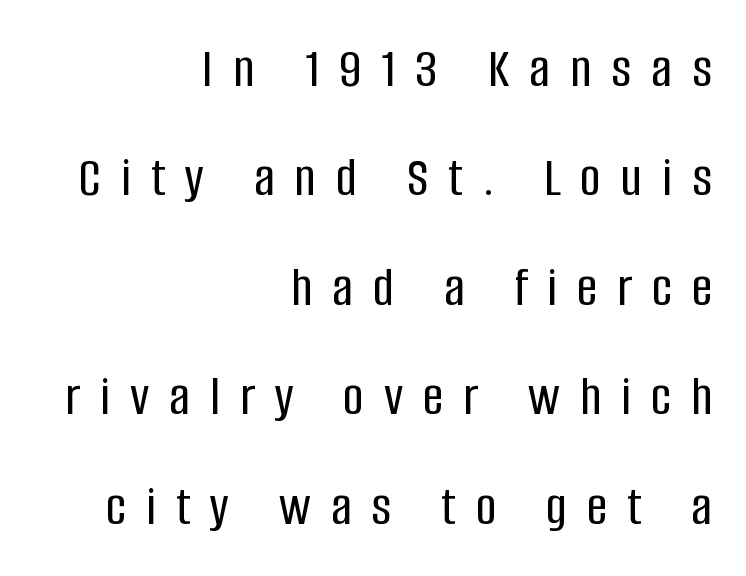
Q: Is the text italic (slanted)? A: No, it is upright.
Q: Is the typeface a serif or a sans-serif typeface? A: Sans-serif.
Q: Is the text underlined? A: No.
Q: How is the paragraph aligned? A: Right-aligned.
Q: Is the spacing between letters normal or unusually wide? A: Unusually wide.
Q: Is the spacing between lines tight, normal or loose? A: Loose.
Q: Width (condensed, normal, or wide)? A: Condensed.
Q: Stroke contrast? A: Low.
Q: x-height? A: Large.
Q: Monospaced? A: No.
